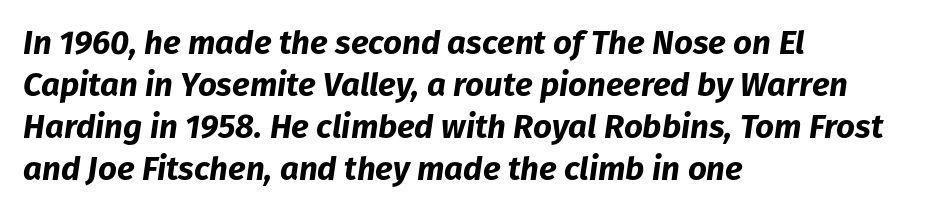
The image shows 33 px bold type, italic (leaning right); set left-aligned, normal line spacing (1.27x), normal letter spacing, not underlined; low stroke contrast and a medium x-height.
